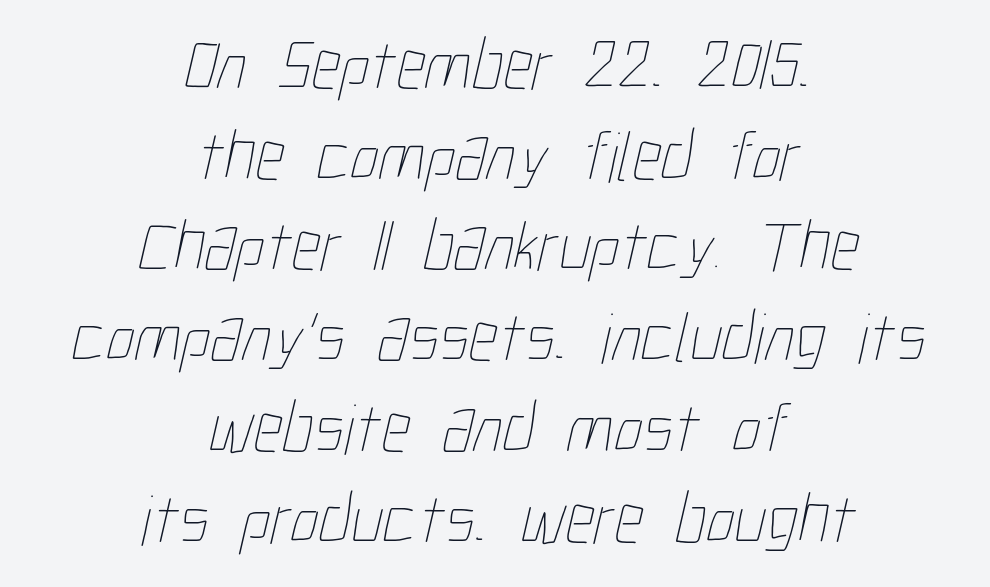
Q: Is the text bold? A: No.
Q: Is the text underlined? A: No.
Q: How is the paragraph aligned? A: Centered.
Q: Is the spacing between letters normal or unusually wide? A: Normal.
Q: Is the spacing between lines tight, normal or loose? A: Normal.
Q: Width (condensed, normal, or wide)? A: Condensed.
Q: Stroke contrast? A: Low.
Q: x-height? A: Medium.
Q: Monospaced? A: No.
